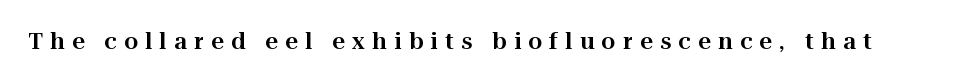
{"italic": "no", "underline": "no", "letter_spacing": "wide", "letter_spacing_em": 0.34, "glyph_px": 22}
